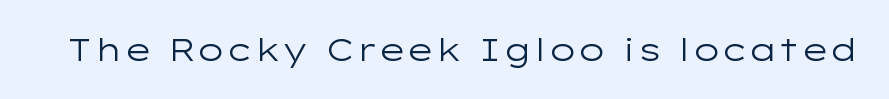
A quiet, ordinary-to-light weight characterises the typeface. This sample uses an upright cut, with every glyph sitting square on the baseline. The words here are not underlined. No feet cap the strokes, marking this as sans-serif type. The tracking reads as untouched default to a designer's eye. These lines are rendered in a variable-pitch font.
